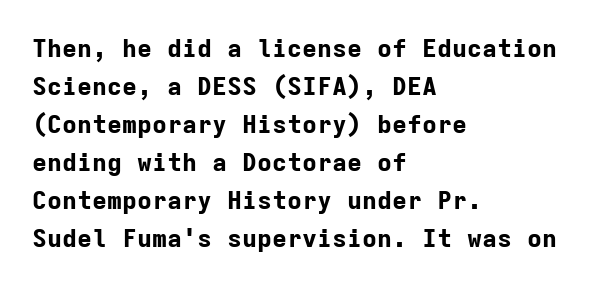
The image shows 25 px bold type, upright; set left-aligned, normal line spacing (1.52x), normal letter spacing, not underlined.
